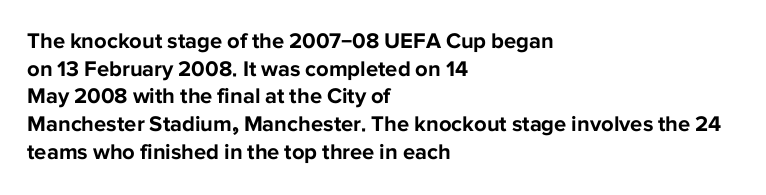
These words are printed bold, with thick strokes throughout. The string is rendered with underlining switched off. What's the leading like? Ordinary, nothing unusual. Tracking value appears to be zero — textbook default spacing. This rendering uses left alignment, leaving the right contour irregular. Every stem runs plumb, perpendicular to the baseline.
